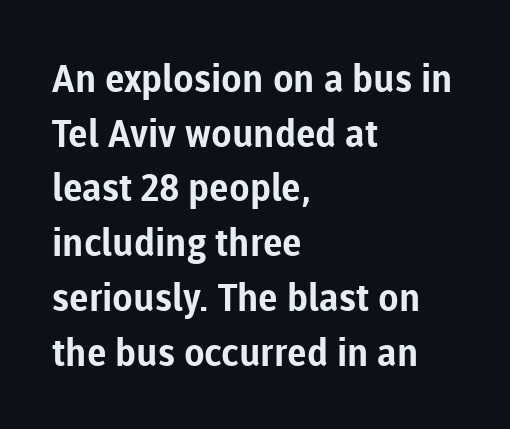
Honestly, there is no underline to notice here at all. Chunky letters — that's bold for sure. Teacher's note: observe the even left margin — that is flush-left alignment. Observe the ordinary spacing: letters are neighbours, not strangers.
